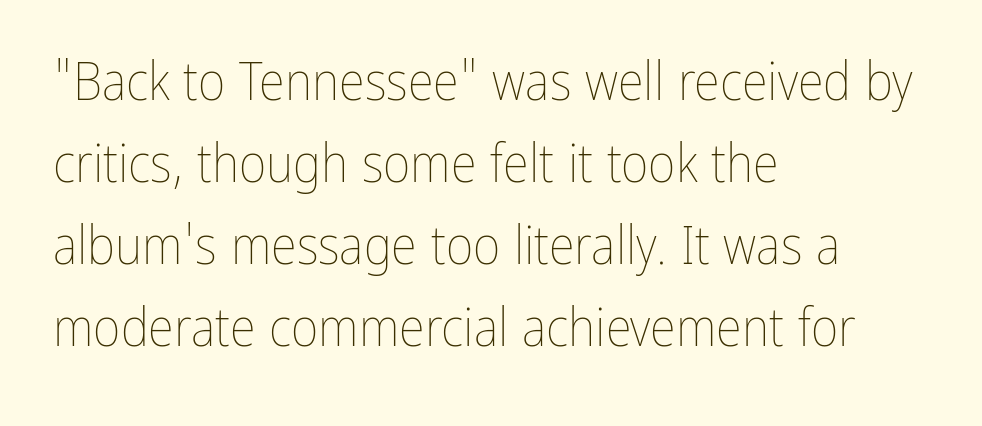
The image shows 53 px thin, condensed type, upright; set left-aligned, normal line spacing (1.55x), normal letter spacing, not underlined; low stroke contrast and a medium x-height.
